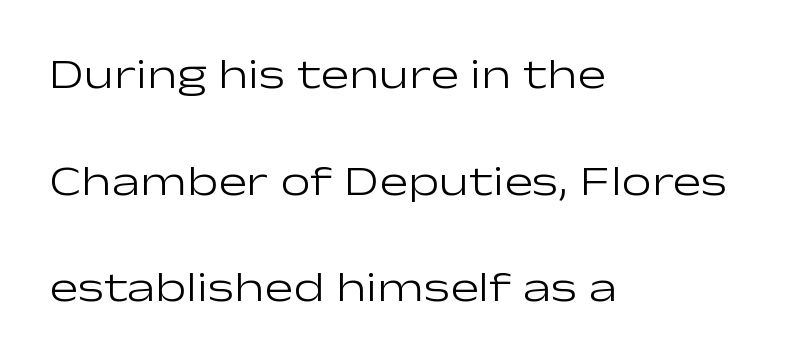
Just letters on the line, the space beneath them empty. Students, note that the glyphs here touch the page at normal intervals. It's the straight-up-and-down kind of type. Left-aligned paragraph, ragged on the right.
